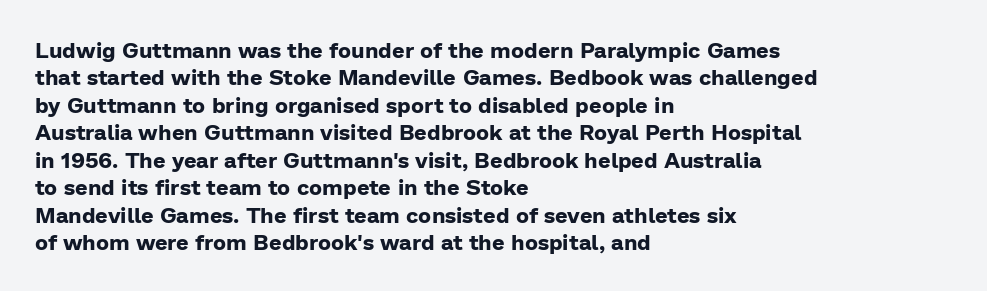
The image shows 22 px bold type, upright; set left-aligned, normal line spacing (1.25x), normal letter spacing, not underlined.
